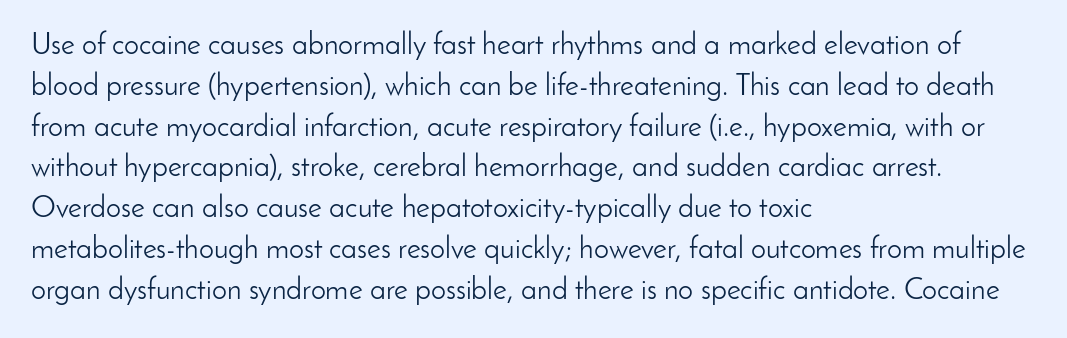
Is this a heavy cut? Hardly; it is regular or lighter. You can tell it's not italic because the verticals are truly vertical. Words float on clear page, feet unadorned. This sample has the flowing, uneven cadence of proportional lettering.
